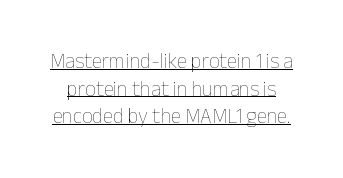
{"italic": "no", "bold": "no", "underline": "yes", "line_spacing": "normal", "line_spacing_ratio": 1.32, "letter_spacing": "normal", "letter_spacing_em": 0.0, "glyph_px": 21}
